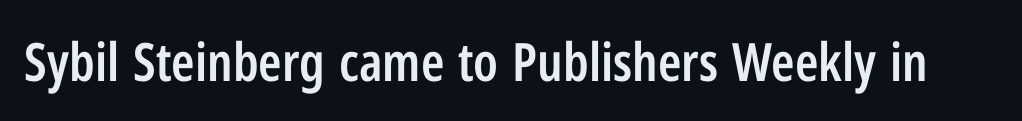
The image shows 53 px semibold, condensed sans-serif type, upright; set normal letter spacing, not underlined; low stroke contrast and a medium x-height.
